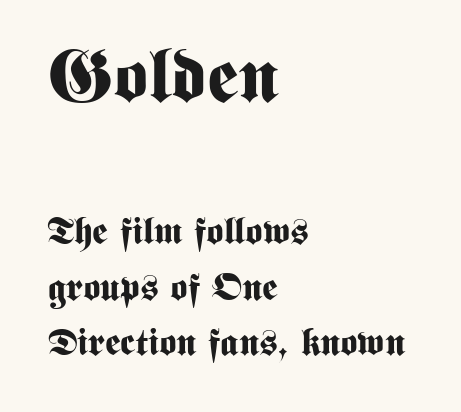
{"serif": "no", "italic": "no", "bold": "yes", "weight": "bold", "width": "condensed", "stroke_contrast": "medium", "x_height": "medium", "monospaced": "no", "underline": "no", "align": "left", "line_spacing": "normal", "line_spacing_ratio": 1.49, "letter_spacing": "normal", "letter_spacing_em": 0.0, "larger_block": "first", "size_ratio": 2.0, "glyph_px": 74}
